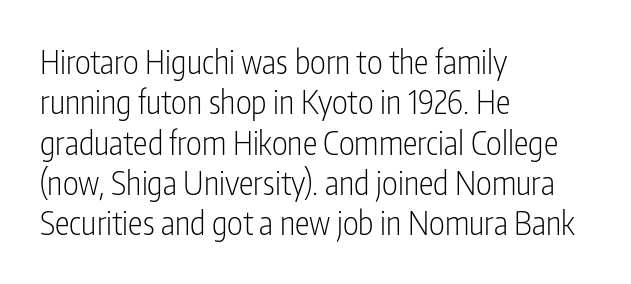
{"serif": "no", "italic": "no", "bold": "no", "weight": "light", "width": "condensed", "stroke_contrast": "low", "x_height": "medium", "monospaced": "no", "underline": "no", "align": "left", "line_spacing_ratio": 1.22, "letter_spacing": "normal", "letter_spacing_em": 0.0, "glyph_px": 33}
